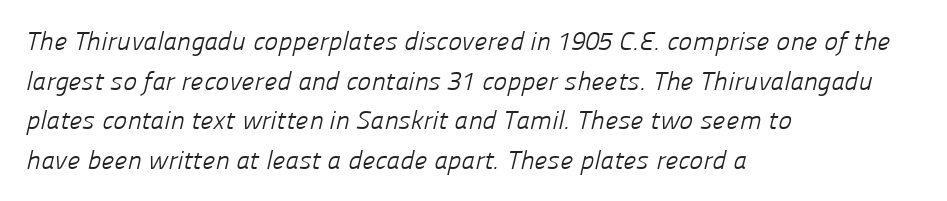
Teacher's note: observe the even left margin — that is flush-left alignment. The glyphs are unaccompanied by any horizontal stroke below them. The line texture is even and compact thanks to regular tracking. Horizontal bands of white between lines are of average thickness. Is this a heavy cut? Hardly; it is regular or lighter.
